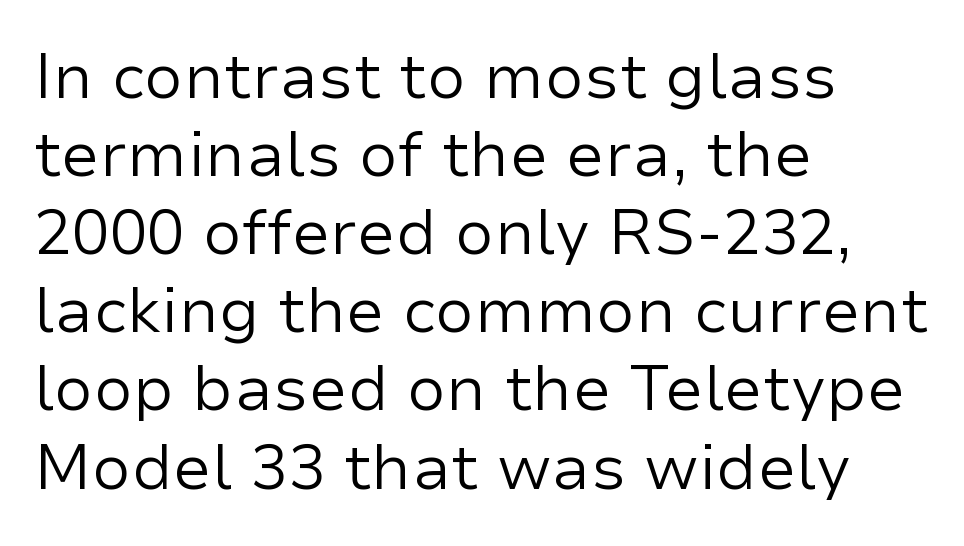
{"serif": "no", "italic": "no", "bold": "no", "weight": "regular", "width": "normal", "stroke_contrast": "low", "x_height": "medium", "monospaced": "no", "underline": "no", "align": "left", "line_spacing_ratio": 1.24, "letter_spacing": "normal", "letter_spacing_em": 0.0, "glyph_px": 63}
